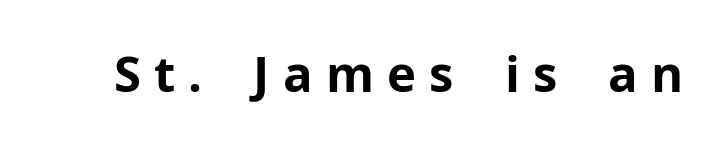
Q: Is the text bold? A: Yes.
Q: Is the text italic (slanted)? A: No, it is upright.
Q: Is the typeface a serif or a sans-serif typeface? A: Sans-serif.
Q: Is the text underlined? A: No.
Q: Is the spacing between letters normal or unusually wide? A: Unusually wide.
Q: Width (condensed, normal, or wide)? A: Normal.
Q: Stroke contrast? A: Low.
Q: x-height? A: Medium.
Q: Monospaced? A: No.
